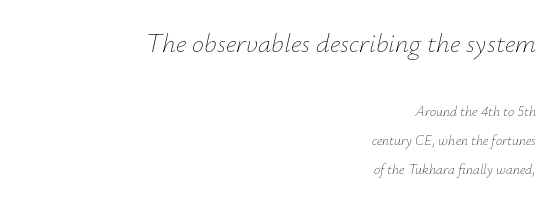
Q: Is the text bold? A: No.
Q: Is the text italic (slanted)? A: Yes, it leans right by about 12 degrees.
Q: Is the text underlined? A: No.
Q: How is the paragraph aligned? A: Right-aligned.
Q: Is the spacing between letters normal or unusually wide? A: Normal.
Q: Is the spacing between lines tight, normal or loose? A: Loose.
Q: Which block of text is set in a larger size, the first (top) or the second (bottom)? A: The first (top) one.
